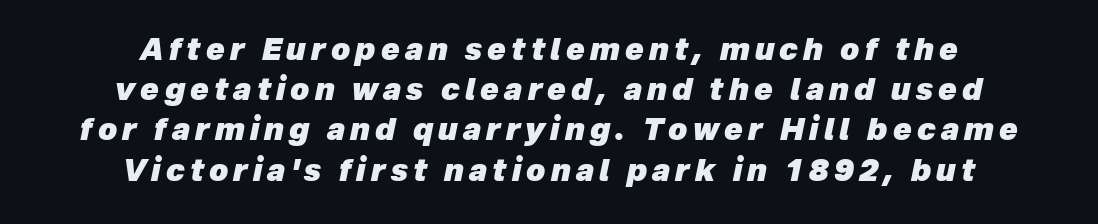
Each line is balanced around a shared central axis. A typesetter would call this proportional, since set widths differ per character. The glyphs look as if they've been sheared to an angle. The foot of each line stays bare and open. Look at the stroke-to-counter ratio: heavy, a bold. Normally led — the rows are evenly, conventionally spaced.
